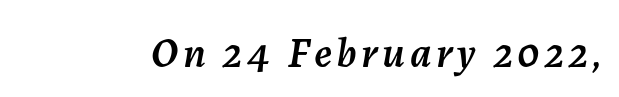
The image shows 43 px text type, italic (leaning right); set not underlined; medium stroke contrast and a medium x-height.
